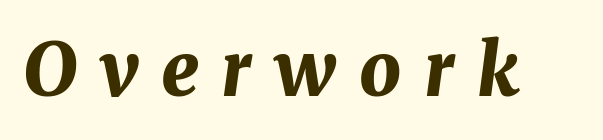
Think of a printed novel: that variable character pitch is what you see here. The line texture is sparse and dotted thanks to wide tracking. Lines of text with bare space underneath. Heft: maximum for text — a bold. Yep, that's italic — everything's leaning.
